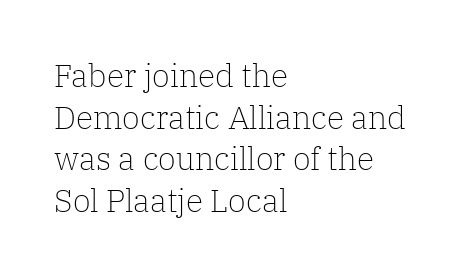
Q: Is the text bold? A: No.
Q: Is the text italic (slanted)? A: No, it is upright.
Q: Is the typeface a serif or a sans-serif typeface? A: Serif.
Q: Is the text underlined? A: No.
Q: How is the paragraph aligned? A: Left-aligned.
Q: Is the spacing between letters normal or unusually wide? A: Normal.
Q: Is the spacing between lines tight, normal or loose? A: Normal.
Q: Width (condensed, normal, or wide)? A: Normal.
Q: Stroke contrast? A: Low.
Q: x-height? A: Medium.
Q: Monospaced? A: No.
